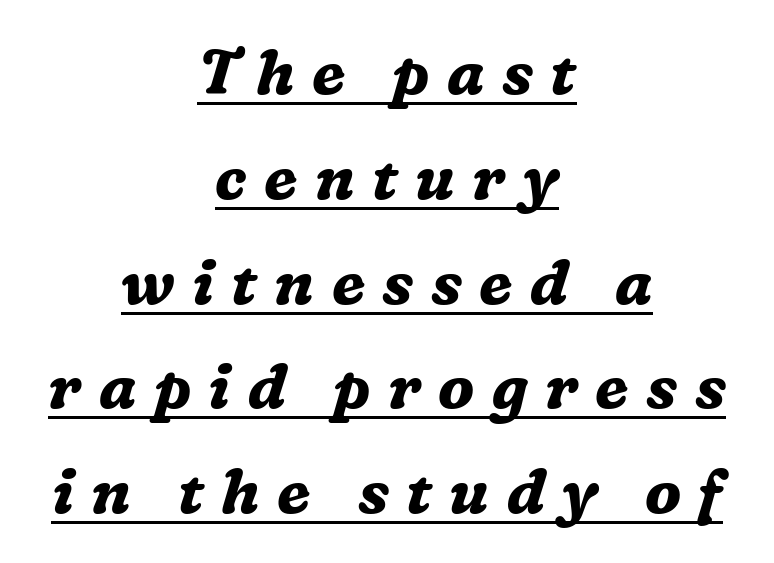
{"serif": "yes", "italic": "yes", "lean": "right", "slant_degrees": 16, "bold": "yes", "weight": "bold", "width": "normal", "stroke_contrast": "medium", "x_height": "medium", "monospaced": "no", "underline": "yes", "align": "center", "line_spacing": "normal", "line_spacing_ratio": 1.69, "letter_spacing": "wide", "letter_spacing_em": 0.28, "glyph_px": 62}
